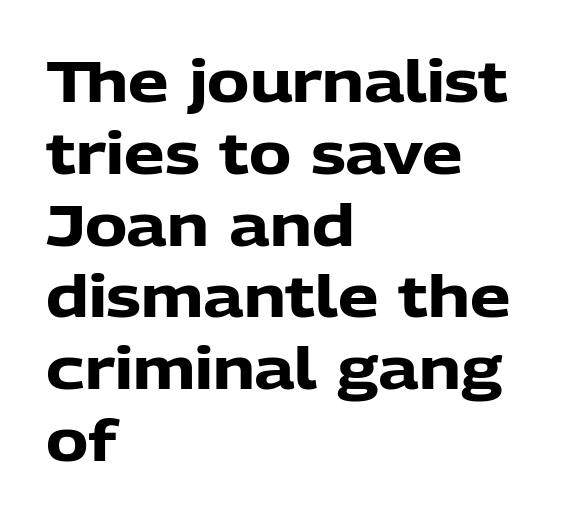
The image shows 57 px heavy sans-serif type, upright; set left-aligned, normal line spacing (1.26x), normal letter spacing, not underlined; low stroke contrast and a medium x-height.
